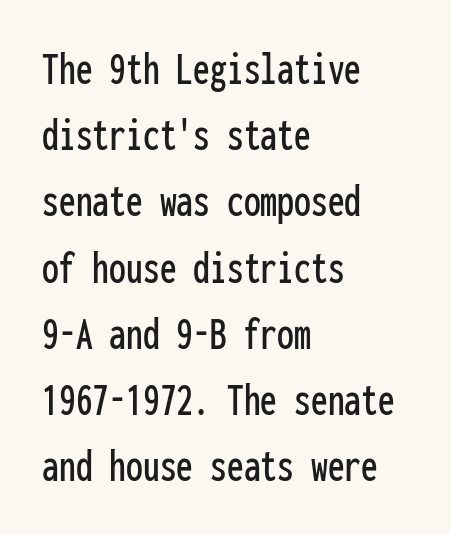
Q: Is the text italic (slanted)? A: No, it is upright.
Q: Is the typeface a serif or a sans-serif typeface? A: Sans-serif.
Q: Is the text underlined? A: No.
Q: How is the paragraph aligned? A: Left-aligned.
Q: Is the spacing between letters normal or unusually wide? A: Normal.
Q: Is the spacing between lines tight, normal or loose? A: Normal.
Q: Width (condensed, normal, or wide)? A: Condensed.
Q: Stroke contrast? A: Low.
Q: x-height? A: Medium.
Q: Monospaced? A: Yes.
